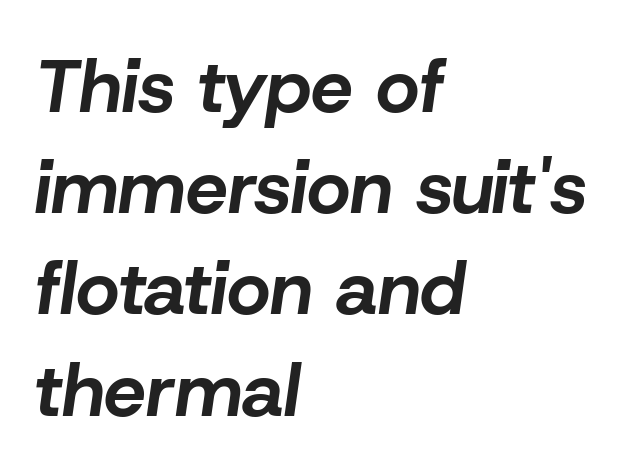
{"italic": "yes", "lean": "right", "slant_degrees": 8, "bold": "yes", "weight": "bold", "width": "normal", "stroke_contrast": "low", "x_height": "medium", "monospaced": "no", "underline": "no", "align": "left", "line_spacing": "normal", "line_spacing_ratio": 1.35, "letter_spacing": "normal", "letter_spacing_em": 0.0, "glyph_px": 75}
